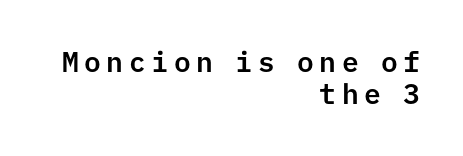
Ascenders rise straight up at ninety degrees. Leftover space on each line is placed entirely before the opening word. Very little white space separates one row of letters from the next. Monospaced: the letters line up in strict vertical columns. No word sits above an underline.
